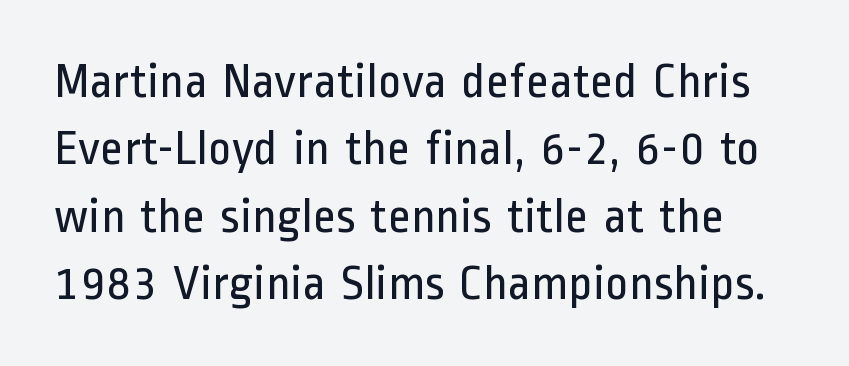
The image shows 50 px regular-weight, condensed sans-serif type, upright; set normal line spacing (1.35x), normal letter spacing, not underlined; low stroke contrast and a medium x-height.
